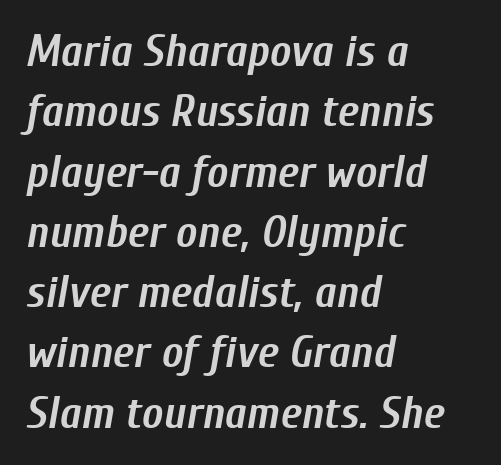
This sample has the flowing, uneven cadence of proportional lettering. Horizontally, the lines are justified to the leading edge only. Quick note: interline space is typical. Characters follow at the spacing the type designer built in. Decoration check: the copy has no underline.
